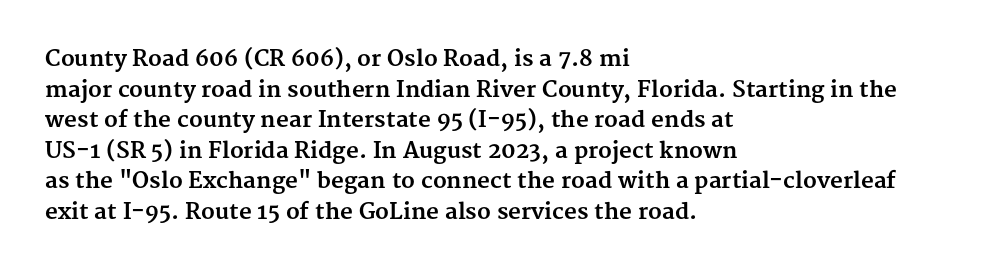
If you drew a line through each stem, it would be perfectly vertical. A normal amount of white space separates one row of letters from the next. Unmarked baselines from the first word to the last. Pretty heavy lettering here — definitely bold. The paragraph has a hard left edge and a soft right edge. These lines keep a tight, regular rhythm from letter to letter.
